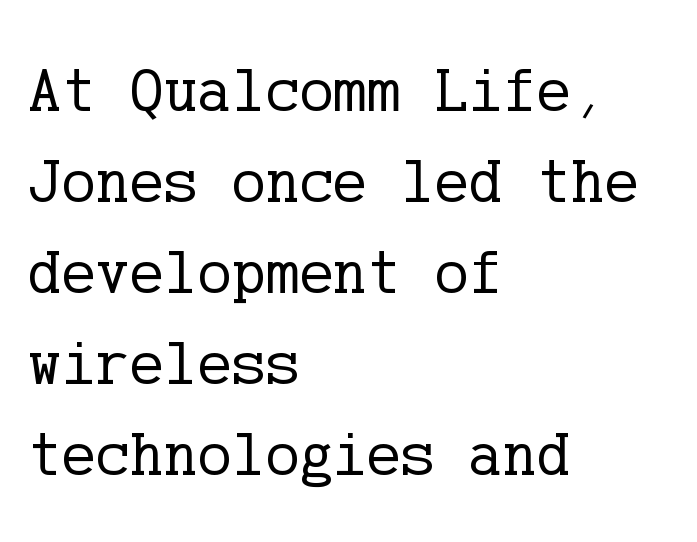
{"serif": "yes", "italic": "no", "bold": "no", "weight": "regular", "width": "normal", "stroke_contrast": "low", "x_height": "medium", "underline": "no", "align": "left", "line_spacing": "normal", "line_spacing_ratio": 1.42, "letter_spacing": "normal", "letter_spacing_em": 0.0, "glyph_px": 64}
